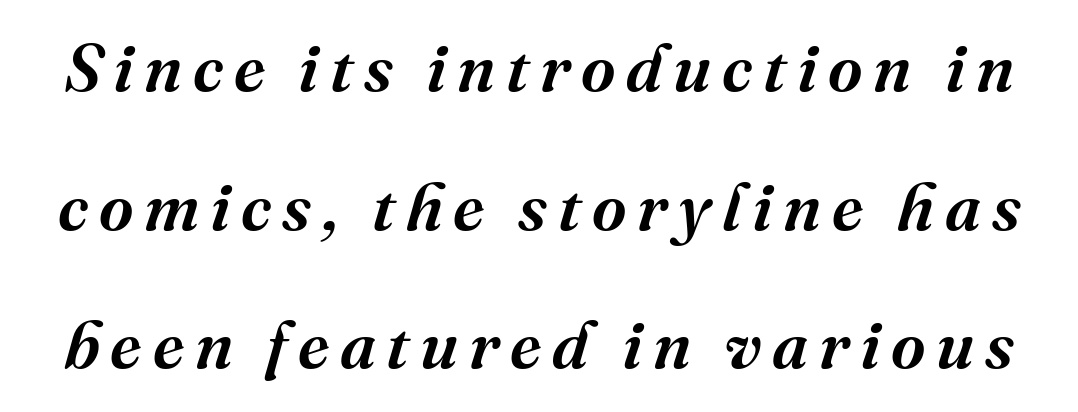
Q: Is the text bold? A: Semi-bold.
Q: Is the text italic (slanted)? A: Yes, it leans right by about 16 degrees.
Q: Is the typeface a serif or a sans-serif typeface? A: Serif.
Q: Is the text underlined? A: No.
Q: Is the spacing between lines tight, normal or loose? A: Loose.
Q: Width (condensed, normal, or wide)? A: Normal.
Q: Stroke contrast? A: Medium.
Q: x-height? A: Medium.
Q: Monospaced? A: No.
